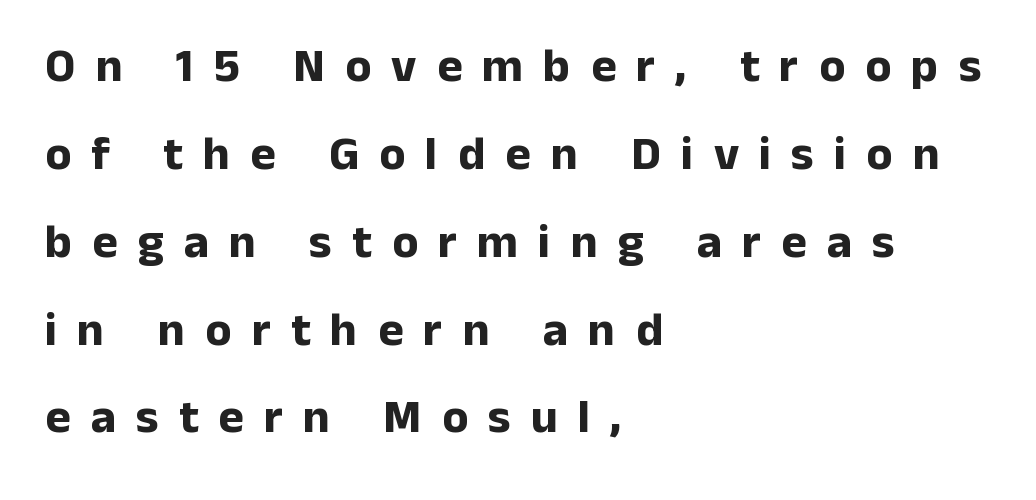
{"serif": "no", "italic": "no", "bold": "yes", "weight": "bold", "width": "normal", "stroke_contrast": "low", "x_height": "medium", "monospaced": "no", "underline": "no", "align": "left", "line_spacing_ratio": 1.83, "letter_spacing": "wide", "letter_spacing_em": 0.42, "glyph_px": 48}
